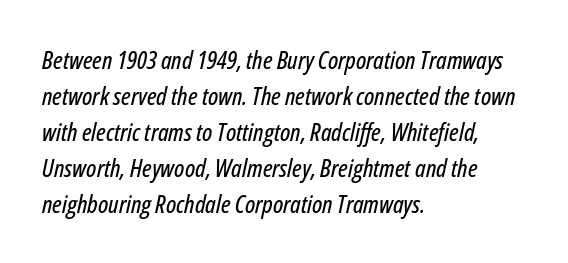
{"italic": "yes", "lean": "right", "slant_degrees": 12, "underline": "no", "align": "left", "line_spacing": "normal", "line_spacing_ratio": 1.44, "letter_spacing": "normal", "letter_spacing_em": 0.0, "glyph_px": 25}
